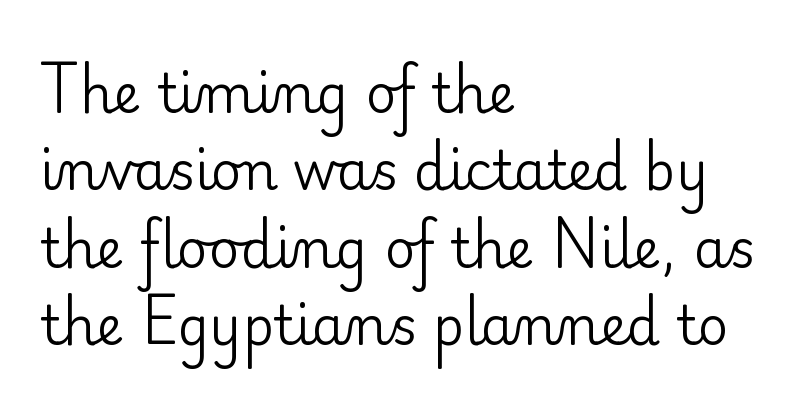
{"serif": "yes", "italic": "no", "bold": "no", "weight": "regular", "width": "normal", "stroke_contrast": "low", "x_height": "small", "monospaced": "no", "underline": "no", "align": "left", "line_spacing": "normal", "line_spacing_ratio": 1.46, "letter_spacing": "normal", "letter_spacing_em": 0.0, "glyph_px": 53}
